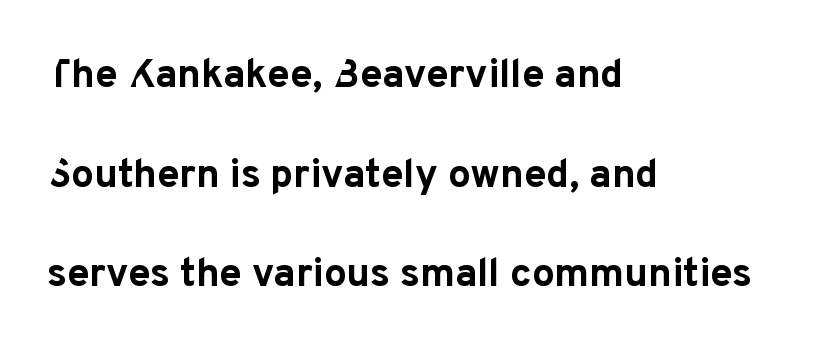
The image shows 40 px bold sans-serif type, upright; set left-aligned, loose line spacing (2.49x), normal letter spacing, not underlined; low stroke contrast and a medium x-height.
